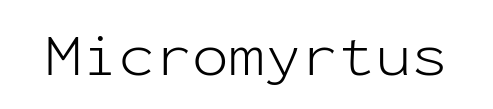
{"serif": "no", "italic": "no", "bold": "no", "weight": "light", "width": "normal", "stroke_contrast": "low", "x_height": "medium", "monospaced": "yes", "underline": "no", "letter_spacing": "normal", "letter_spacing_em": 0.0, "glyph_px": 61}
